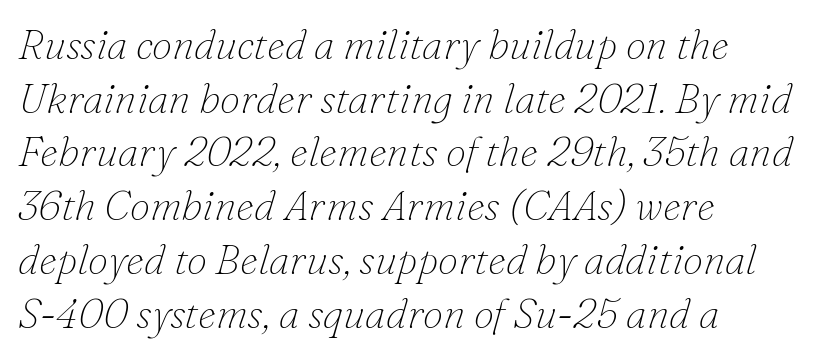
{"serif": "yes", "italic": "yes", "lean": "right", "slant_degrees": 16, "bold": "no", "weight": "thin", "width": "normal", "stroke_contrast": "low", "x_height": "small", "monospaced": "no", "underline": "no", "align": "left", "line_spacing": "normal", "line_spacing_ratio": 1.31, "letter_spacing": "normal", "letter_spacing_em": 0.0, "glyph_px": 41}
